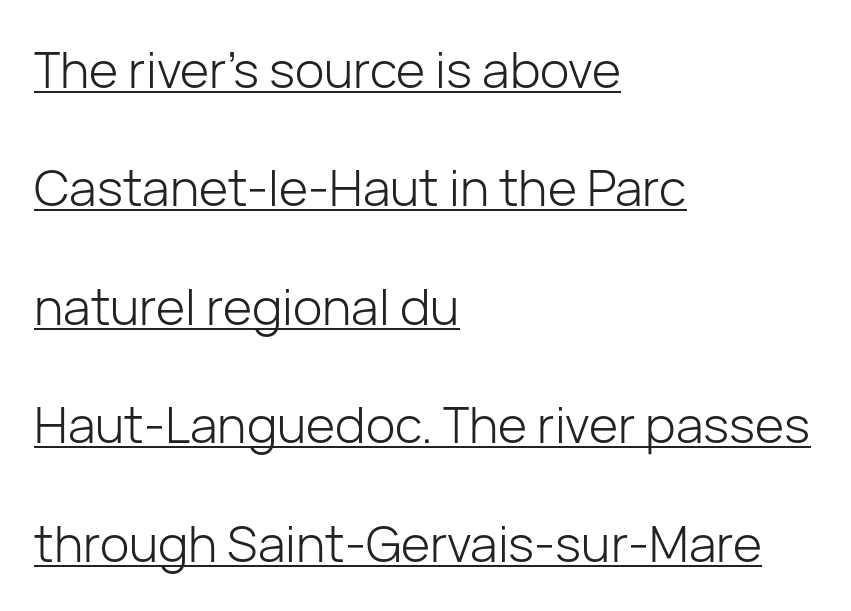
The font's upright variant was chosen for this text. The rendering uses natural spacing where letterforms have individual widths. Looks like someone drew a line under every word here. The letters carry no serifs — their stems end cleanly without finishing strokes. Summary of weight: not heavy and not bold. Default kerning and tracking; the words read as compact shapes.
